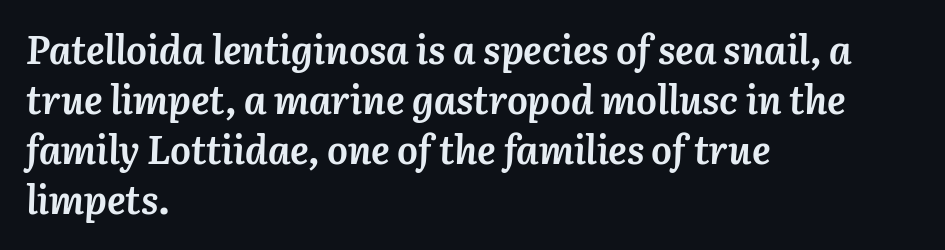
This sample keeps an unexceptional amount of space between lines. Letter spacing: default. The rendering uses natural spacing where letterforms have individual widths. Slant detected: the letters are inclined. Unmarked baselines from the first word to the last.
